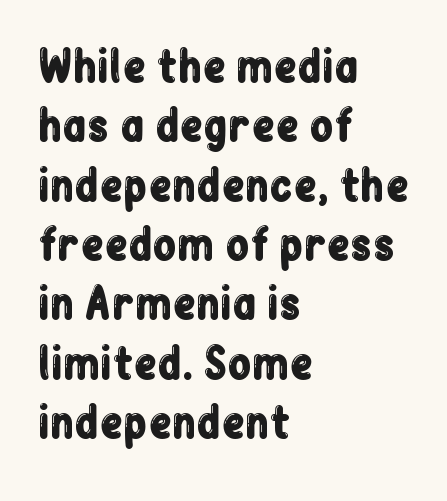
The image shows 43 px condensed sans-serif type, upright; set left-aligned, normal line spacing (1.38x), normal letter spacing, not underlined; low stroke contrast and a medium x-height.
